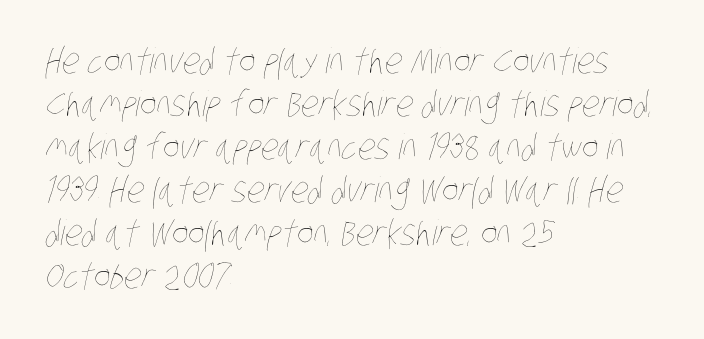
Q: Is the text bold? A: No.
Q: Is the text underlined? A: No.
Q: How is the paragraph aligned? A: Left-aligned.
Q: Is the spacing between letters normal or unusually wide? A: Normal.
Q: Width (condensed, normal, or wide)? A: Condensed.
Q: Stroke contrast? A: Low.
Q: x-height? A: Large.
Q: Monospaced? A: No.
